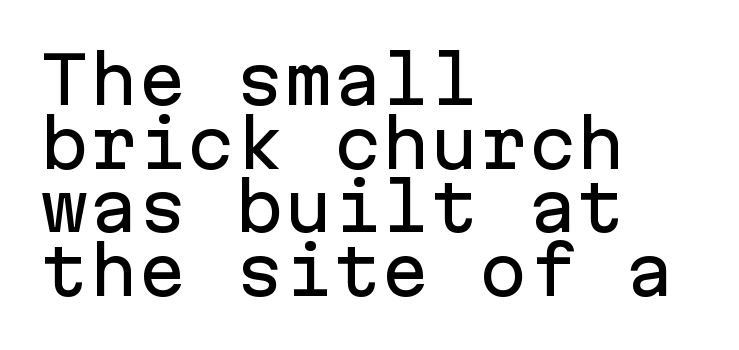
Q: Is the text italic (slanted)? A: No, it is upright.
Q: Is the typeface a serif or a sans-serif typeface? A: Sans-serif.
Q: Is the text underlined? A: No.
Q: How is the paragraph aligned? A: Left-aligned.
Q: Is the spacing between letters normal or unusually wide? A: Normal.
Q: Is the spacing between lines tight, normal or loose? A: Tight.
Q: Width (condensed, normal, or wide)? A: Normal.
Q: Stroke contrast? A: Low.
Q: x-height? A: Medium.
Q: Monospaced? A: Yes.
